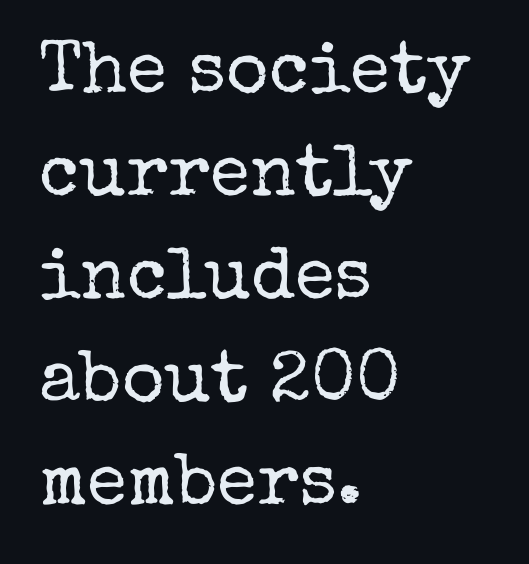
The image shows 73 px regular-weight serif type, upright; set left-aligned, normal line spacing (1.41x), normal letter spacing, not underlined; low stroke contrast and a medium x-height.
